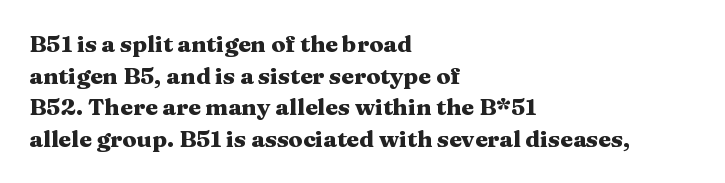
{"italic": "no", "bold": "yes", "underline": "no", "align": "left", "line_spacing": "normal", "line_spacing_ratio": 1.38, "letter_spacing": "normal", "letter_spacing_em": 0.0, "glyph_px": 23}
